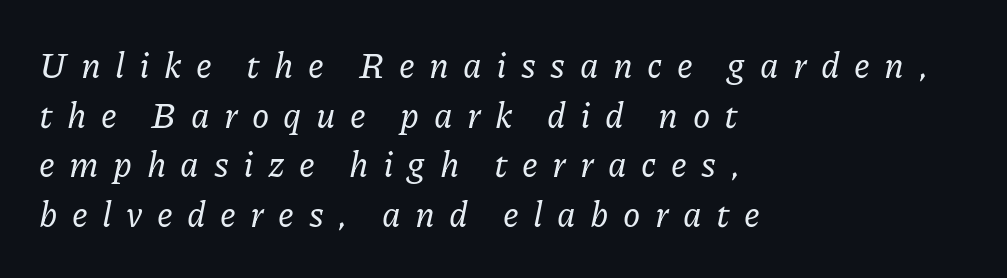
You could only call the tracking loose — the letters float apart. Here the designer chose a conventional face with non-uniform glyph widths. The passage shown is typeset with a serif family. The font's italic variant was chosen for this text. One-word summary of the alignment: left. The gap between lines stays unmarked.
